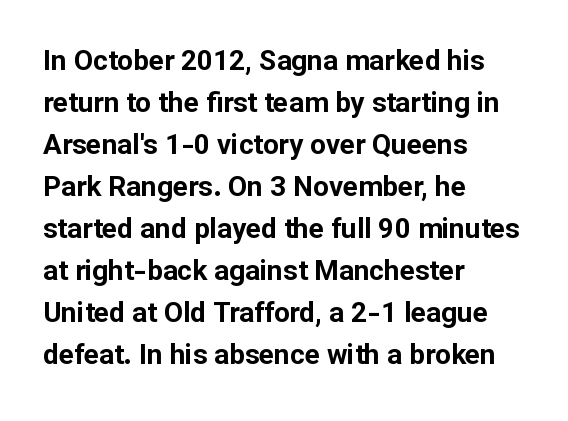
Q: Is the text bold? A: Yes.
Q: Is the text italic (slanted)? A: No, it is upright.
Q: Is the typeface a serif or a sans-serif typeface? A: Sans-serif.
Q: Is the text underlined? A: No.
Q: How is the paragraph aligned? A: Left-aligned.
Q: Is the spacing between letters normal or unusually wide? A: Normal.
Q: Is the spacing between lines tight, normal or loose? A: Normal.
Q: Width (condensed, normal, or wide)? A: Normal.
Q: Stroke contrast? A: Low.
Q: x-height? A: Medium.
Q: Monospaced? A: No.
